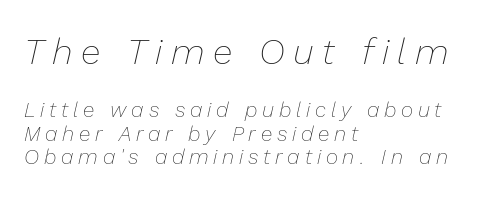
{"italic": "yes", "lean": "right", "slant_degrees": 13, "bold": "no", "weight": "thin", "width": "normal", "stroke_contrast": "low", "x_height": "medium", "monospaced": "no", "underline": "no", "align": "left", "line_spacing": "tight", "line_spacing_ratio": 1.12, "letter_spacing": "wide", "letter_spacing_em": 0.23, "larger_block": "first", "size_ratio": 1.71, "glyph_px": 36}
